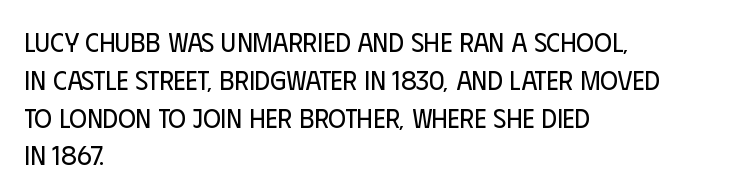
{"italic": "no", "bold": "no", "underline": "no", "align": "left", "line_spacing": "normal", "line_spacing_ratio": 1.4, "letter_spacing": "normal", "letter_spacing_em": 0.0, "glyph_px": 27}
